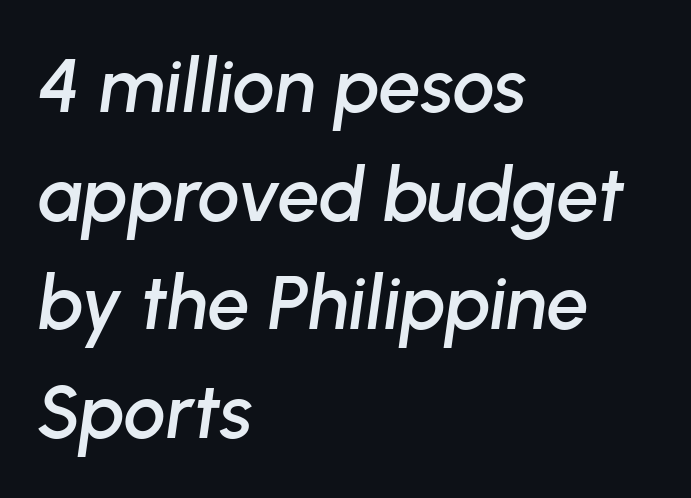
The image shows 75 px text type, italic (leaning right); set left-aligned, normal line spacing (1.45x), normal letter spacing, not underlined; low stroke contrast and a medium x-height.
